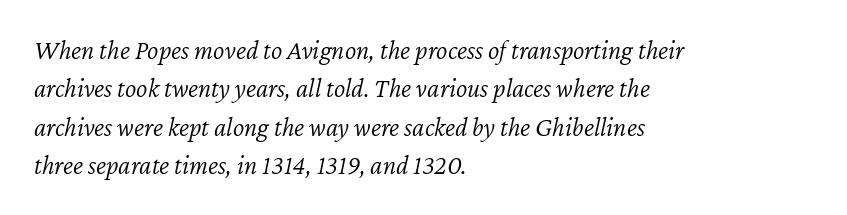
{"italic": "yes", "lean": "right", "slant_degrees": 12, "bold": "no", "underline": "no", "align": "left", "line_spacing": "normal", "line_spacing_ratio": 1.42, "letter_spacing": "normal", "letter_spacing_em": 0.0, "glyph_px": 27}
